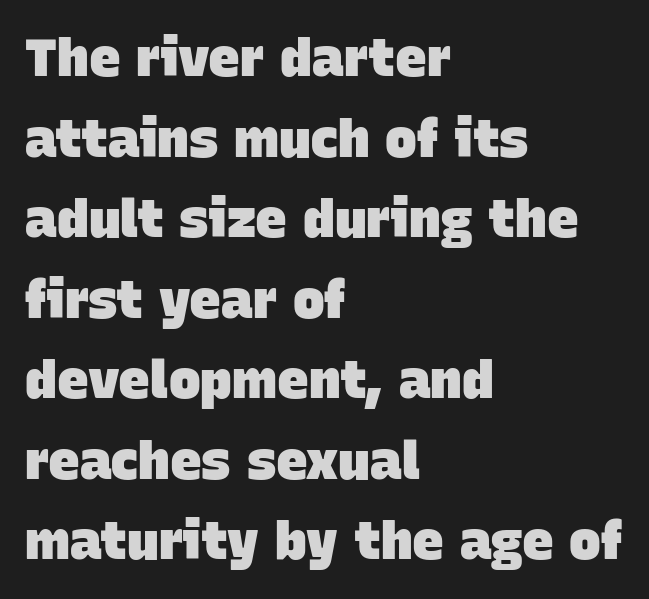
The image shows 53 px heavy sans-serif type; set left-aligned, normal line spacing (1.52x), normal letter spacing, not underlined; low stroke contrast and a large x-height.
